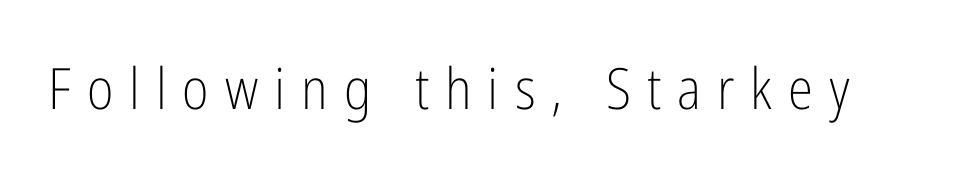
Q: Is the text bold? A: No.
Q: Is the text italic (slanted)? A: No, it is upright.
Q: Is the typeface a serif or a sans-serif typeface? A: Sans-serif.
Q: Is the text underlined? A: No.
Q: Is the spacing between letters normal or unusually wide? A: Unusually wide.
Q: Width (condensed, normal, or wide)? A: Condensed.
Q: Stroke contrast? A: Low.
Q: x-height? A: Medium.
Q: Monospaced? A: No.
